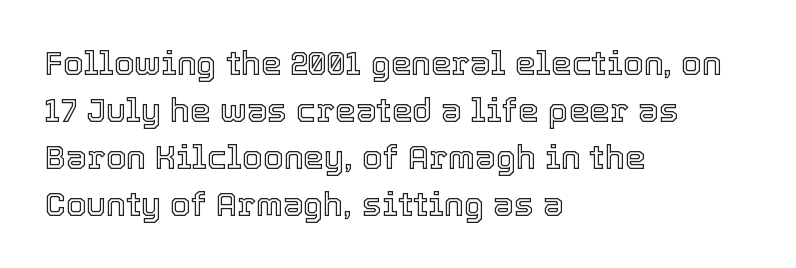
The specimen reads as upright at a glance. Nobody drew a line under any word here. All the whitespace from short lines collects on the right. Honestly, the row spacing looks completely unremarkable. Do the characters align in a grid? No, the font is proportional. This sample uses plain, unmodified letter spacing.
